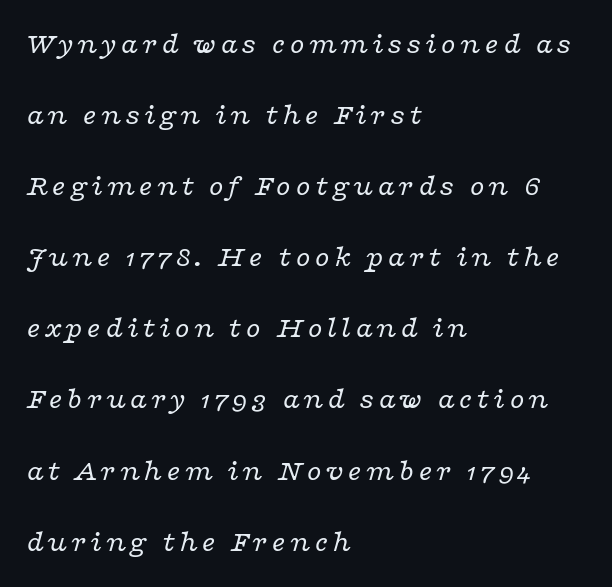
Q: Is the text bold? A: No.
Q: Is the text italic (slanted)? A: Yes, it leans right by about 16 degrees.
Q: Is the typeface a serif or a sans-serif typeface? A: Serif.
Q: Is the text underlined? A: No.
Q: How is the paragraph aligned? A: Left-aligned.
Q: Is the spacing between lines tight, normal or loose? A: Loose.
Q: Width (condensed, normal, or wide)? A: Wide.
Q: Stroke contrast? A: Low.
Q: x-height? A: Medium.
Q: Monospaced? A: No.
